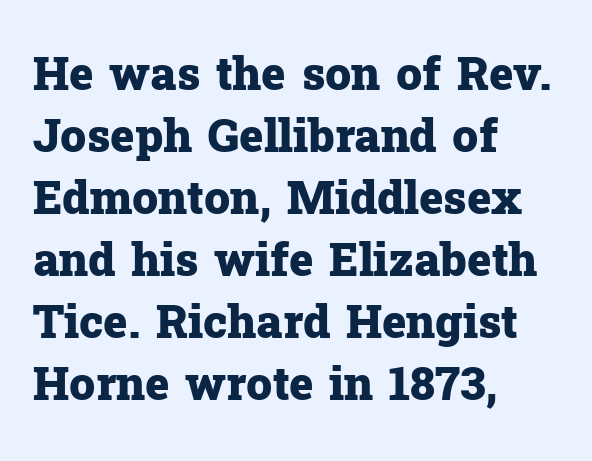
{"serif": "yes", "italic": "no", "bold": "yes", "weight": "heavy", "width": "normal", "stroke_contrast": "low", "x_height": "medium", "monospaced": "no", "underline": "no", "align": "left", "line_spacing": "normal", "line_spacing_ratio": 1.35, "letter_spacing": "normal", "letter_spacing_em": 0.0, "glyph_px": 46}
